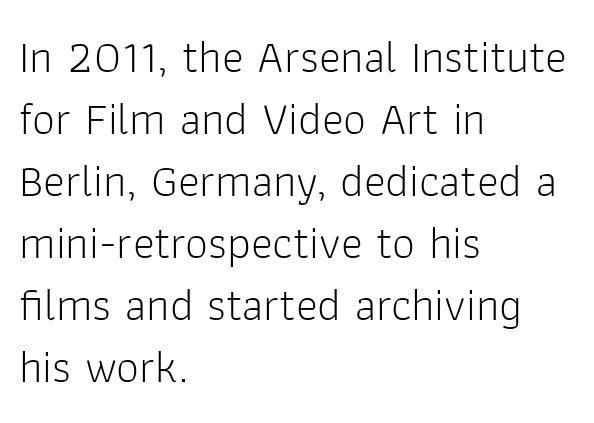
Q: Is the text bold? A: No.
Q: Is the text italic (slanted)? A: No, it is upright.
Q: Is the typeface a serif or a sans-serif typeface? A: Sans-serif.
Q: Is the text underlined? A: No.
Q: How is the paragraph aligned? A: Left-aligned.
Q: Is the spacing between letters normal or unusually wide? A: Normal.
Q: Is the spacing between lines tight, normal or loose? A: Normal.
Q: Width (condensed, normal, or wide)? A: Normal.
Q: Stroke contrast? A: Low.
Q: x-height? A: Medium.
Q: Monospaced? A: No.
